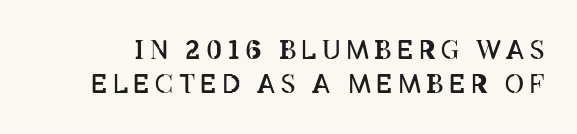
Think standard paragraph weight, or any step lighter than that. Baseline-to-baseline distance is the conventional proportion of letter height. Check the space under the baseline: it is left empty. Students, note that the glyphs here are deliberately spaced far apart. In terms of posture, this sample is upright.
